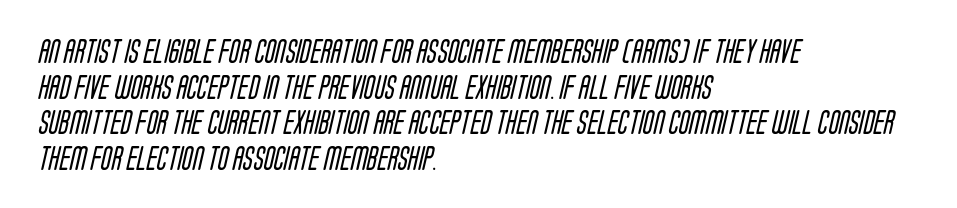
Honestly, the letter spacing is just normal — you wouldn't notice it. Weight: regular or lighter. Casual observation: everything's shoved over to the left. Clear beneath every line of the passage.
